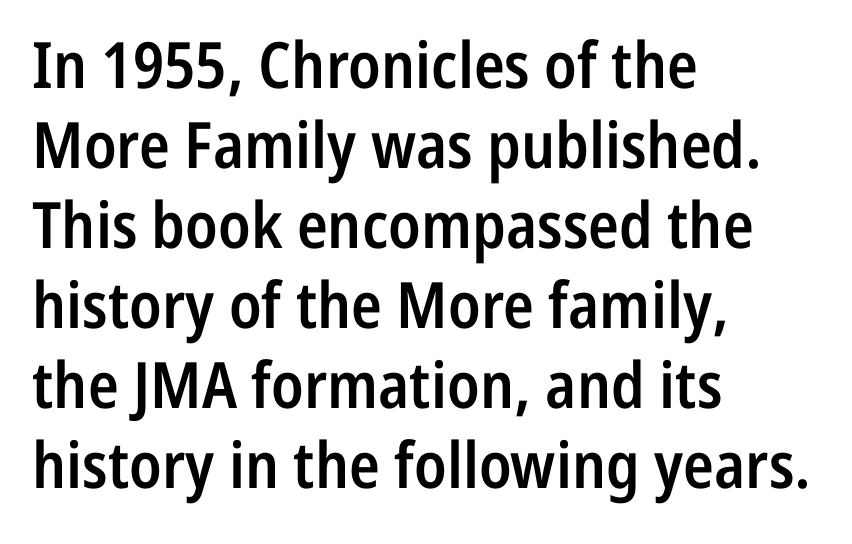
Q: Is the text bold? A: Semi-bold.
Q: Is the text italic (slanted)? A: No, it is upright.
Q: Is the typeface a serif or a sans-serif typeface? A: Sans-serif.
Q: Is the text underlined? A: No.
Q: How is the paragraph aligned? A: Left-aligned.
Q: Is the spacing between letters normal or unusually wide? A: Normal.
Q: Is the spacing between lines tight, normal or loose? A: Normal.
Q: Width (condensed, normal, or wide)? A: Condensed.
Q: Stroke contrast? A: Low.
Q: x-height? A: Medium.
Q: Monospaced? A: No.
